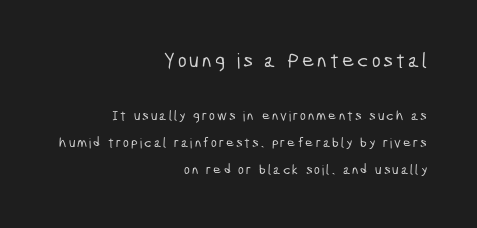
{"underline": "no", "align": "right", "line_spacing": "loose", "line_spacing_ratio": 1.95, "larger_block": "first", "size_ratio": 1.5, "glyph_px": 21}
